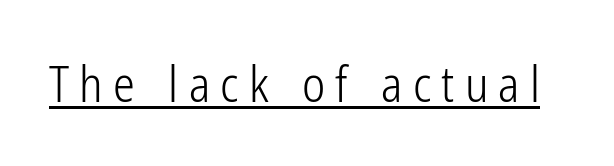
Are there feet on the stems? There aren't — it's a sans. Letter spacing: wide. These lines are rendered in a variable-pitch font. The strokes are not fattened; the text isn't bold. Italic: no, the glyphs are upright roman. The face used here appears with an underline applied.
